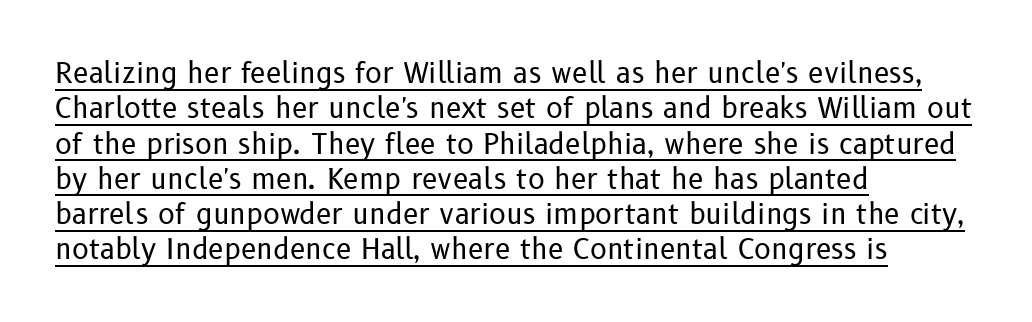
What kind of face is this? One without serifs — a sans. These lines are rendered in a variable-pitch font. Underlined type. What's the leading like? Ordinary, nothing unusual.
